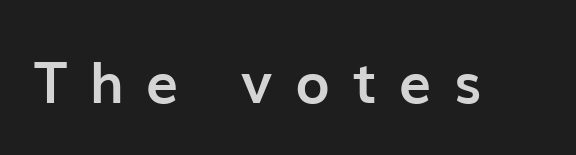
{"serif": "no", "italic": "no", "bold": "yes", "weight": "semibold", "width": "normal", "stroke_contrast": "low", "x_height": "medium", "monospaced": "no", "underline": "no", "letter_spacing": "wide", "letter_spacing_em": 0.41, "glyph_px": 57}
